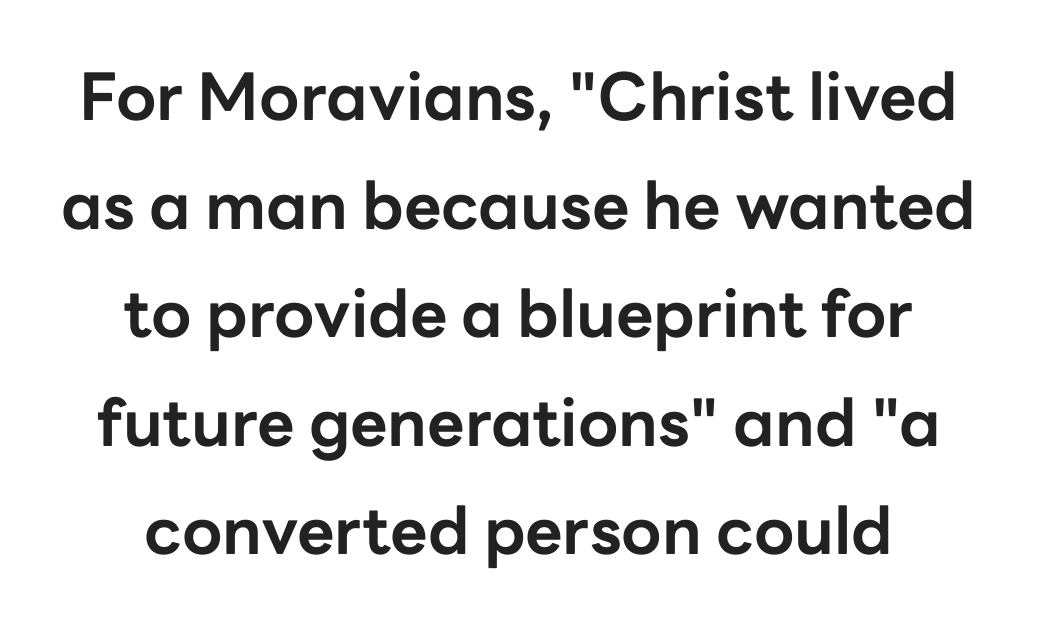
Compared with typical paragraphs, the rows here are spaced about the same. This sample uses a sans-serif face. The specimen reads as upright at a glance. These lines are centered, leaving both edges ragged.
